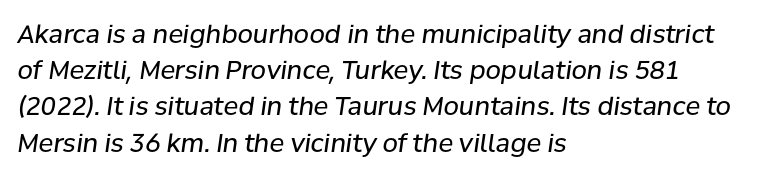
This is oblique type, the kind used for emphasis or titles. Tracking here is standard; glyphs follow each other at the usual distance. Compared with a typical body face, this is equally light or lighter still. The lines are quadded left.
